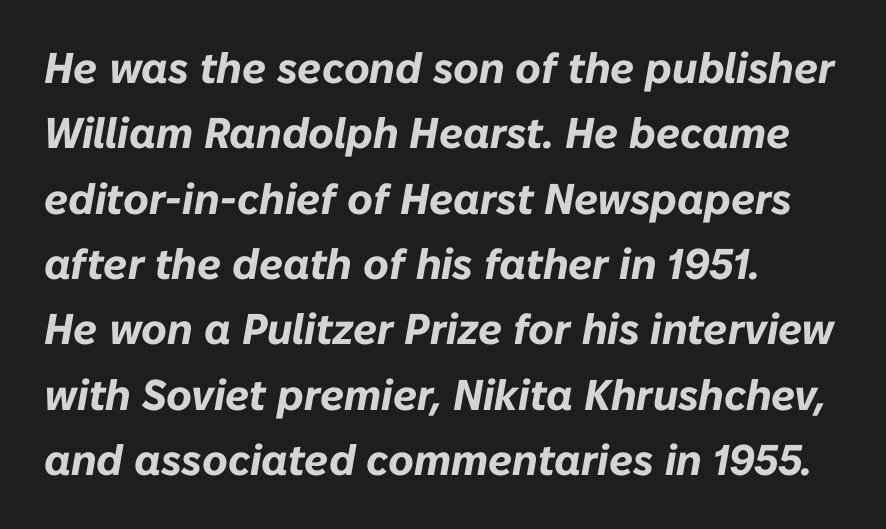
Horizontally, the lines are justified to the leading edge only. Honestly, the row spacing looks completely unremarkable. You could call the tracking neutral — neither tight nor loose. Looks like regular typesetting: each glyph gets only the width it needs. The specimen reads as italic at a glance.
